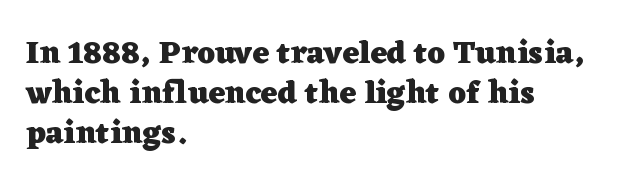
{"serif": "yes", "italic": "no", "bold": "yes", "weight": "heavy", "width": "wide", "stroke_contrast": "low", "x_height": "medium", "monospaced": "no", "underline": "no", "align": "left", "line_spacing": "normal", "line_spacing_ratio": 1.25, "letter_spacing": "normal", "letter_spacing_em": 0.0, "glyph_px": 32}
